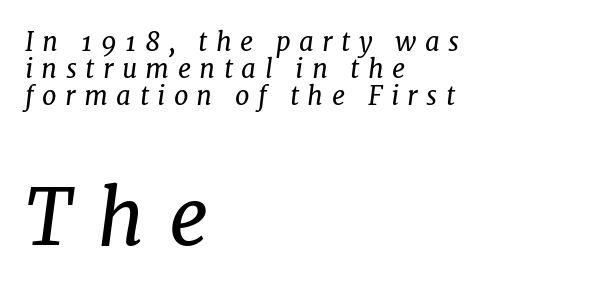
The image shows 78 px regular-weight serif type, italic (leaning right); set left-aligned, tight line spacing (1.03x), unusually wide letter spacing (+0.32 em), not underlined; the second (bottom) block is 3.0x larger; low stroke contrast and a medium x-height.
